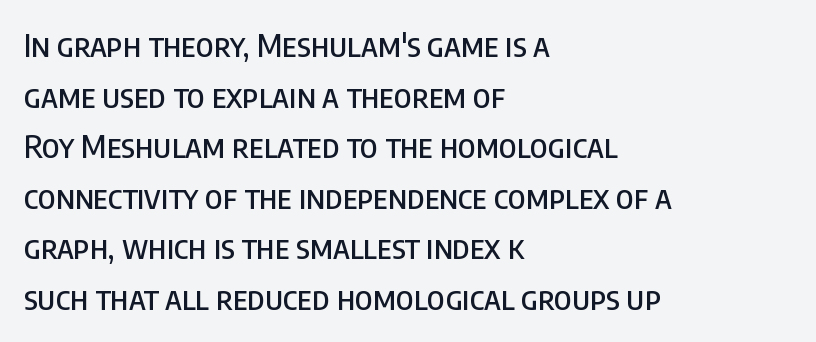
Proportional: the letters do not fall into vertical columns. The space beneath each line is pristine and unruled. Ordinary non-slanted type is in use. Each letter's strokes conclude bluntly, with no projecting serifs. A student would call this left alignment; a typographer would say flush left, rag right. Vertically, the passage feels balanced, rows spaced as you'd expect.
